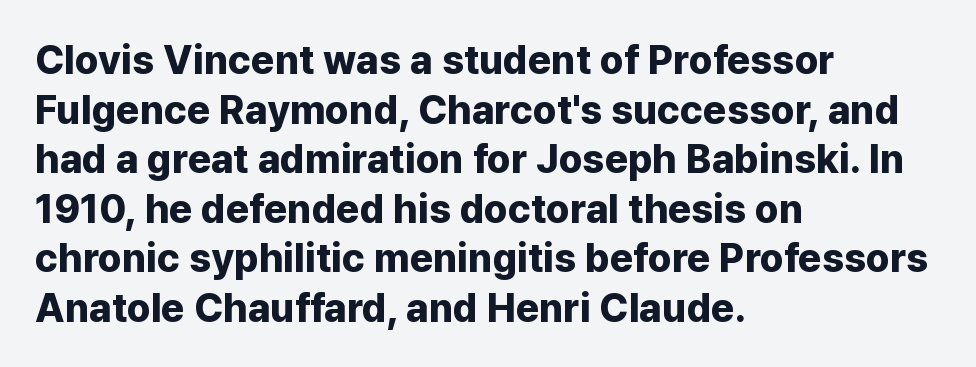
The image shows 40 px bold sans-serif type, upright; set left-aligned, line spacing 1.24x, normal letter spacing, not underlined; low stroke contrast and a medium x-height.
